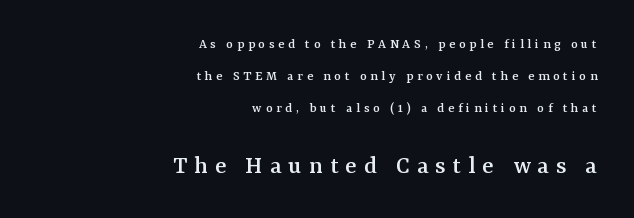
Q: Is the text italic (slanted)? A: No, it is upright.
Q: Is the text underlined? A: No.
Q: How is the paragraph aligned? A: Right-aligned.
Q: Is the spacing between letters normal or unusually wide? A: Unusually wide.
Q: Is the spacing between lines tight, normal or loose? A: Loose.
Q: Which block of text is set in a larger size, the first (top) or the second (bottom)? A: The second (bottom) one.
